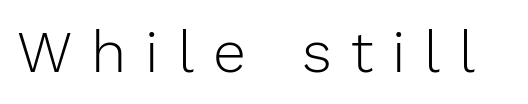
{"serif": "no", "italic": "no", "bold": "no", "weight": "light", "width": "normal", "stroke_contrast": "low", "x_height": "medium", "monospaced": "no", "underline": "no", "letter_spacing": "wide", "letter_spacing_em": 0.32, "glyph_px": 59}
